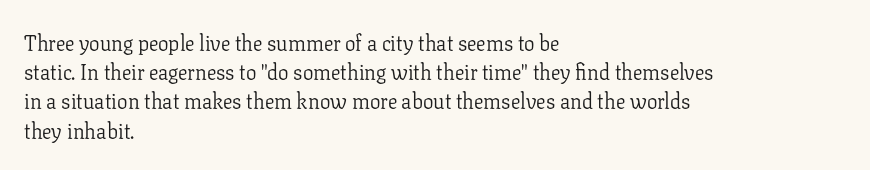
The image shows 21 px text type, upright; set left-aligned, normal line spacing (1.39x), normal letter spacing, not underlined.
